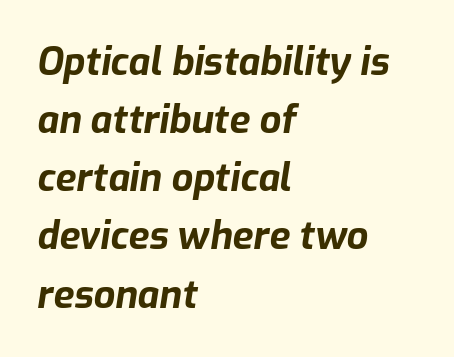
{"italic": "yes", "lean": "right", "slant_degrees": 9, "bold": "yes", "weight": "bold", "width": "normal", "stroke_contrast": "low", "x_height": "medium", "monospaced": "no", "underline": "no", "align": "left", "line_spacing": "normal", "line_spacing_ratio": 1.53, "letter_spacing": "normal", "letter_spacing_em": 0.0, "glyph_px": 38}
